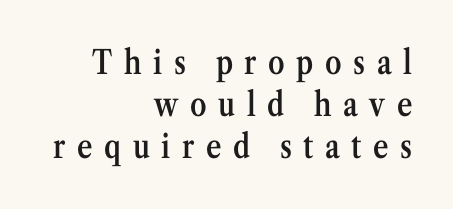
Bold? Not quite — semibold, heavier than regular but stopping short. You can tell it's not italic because the verticals are truly vertical. Note: serifs present on the glyphs. The tracking jumps out immediately: characters are airy and widely separated.
